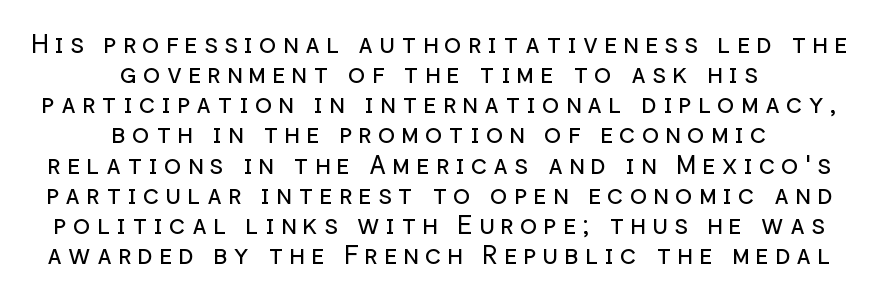
The image shows 26 px text type, upright; set centered, line spacing 1.16x, unusually wide letter spacing (+0.23 em), not underlined.
